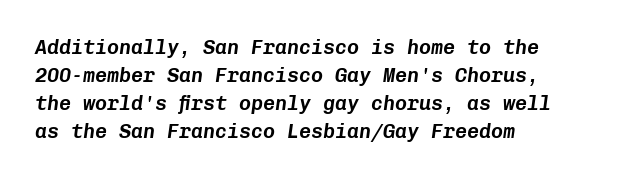
Q: Is the text italic (slanted)? A: Yes, it leans right by about 8 degrees.
Q: Is the text underlined? A: No.
Q: How is the paragraph aligned? A: Left-aligned.
Q: Is the spacing between letters normal or unusually wide? A: Normal.
Q: Is the spacing between lines tight, normal or loose? A: Normal.
